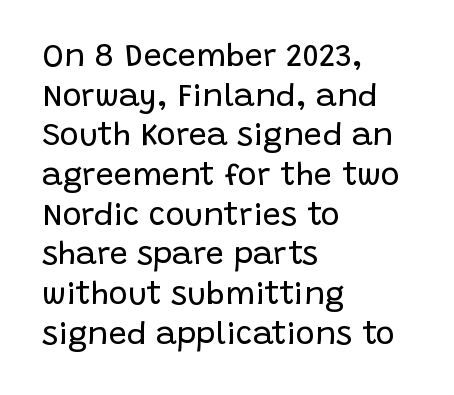
{"serif": "no", "italic": "no", "bold": "no", "weight": "regular", "width": "normal", "stroke_contrast": "low", "x_height": "large", "monospaced": "no", "underline": "no", "align": "left", "line_spacing_ratio": 1.24, "letter_spacing": "normal", "letter_spacing_em": 0.0, "glyph_px": 32}
